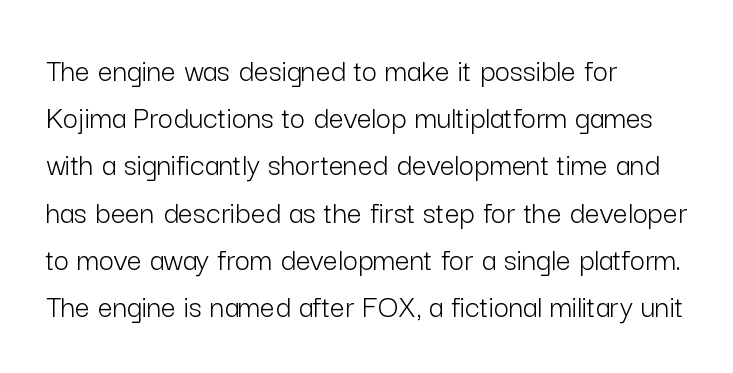
{"serif": "no", "italic": "no", "bold": "no", "weight": "light", "width": "normal", "stroke_contrast": "low", "x_height": "medium", "monospaced": "no", "underline": "no", "align": "left", "line_spacing": "normal", "line_spacing_ratio": 1.43, "letter_spacing": "normal", "letter_spacing_em": 0.0, "glyph_px": 33}
